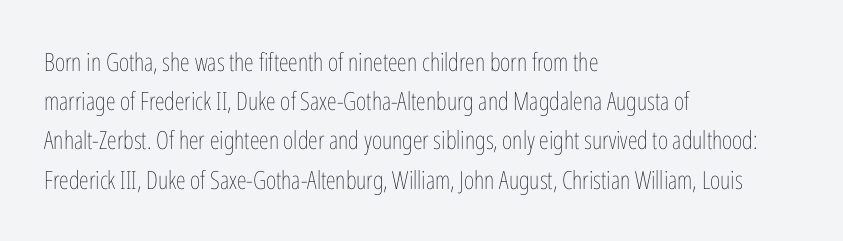
{"italic": "no", "bold": "no", "underline": "no", "align": "left", "line_spacing": "normal", "line_spacing_ratio": 1.57, "letter_spacing": "normal", "letter_spacing_em": 0.0, "glyph_px": 25}
